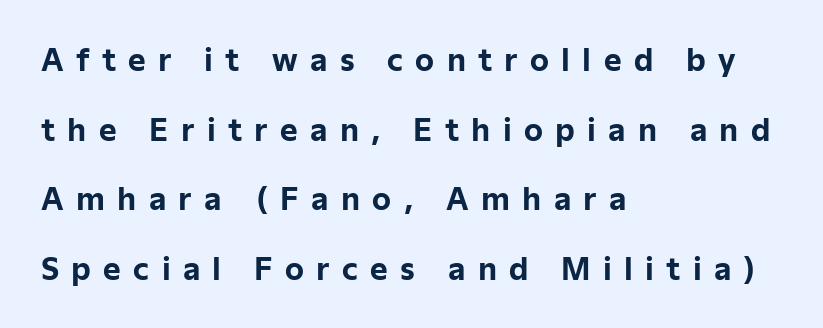
Looks like regular typesetting: each glyph gets only the width it needs. If you drew a ruler down the left edge, every line would touch it. The strip under each line holds only bare page. Each letter's strokes conclude bluntly, with no projecting serifs.
